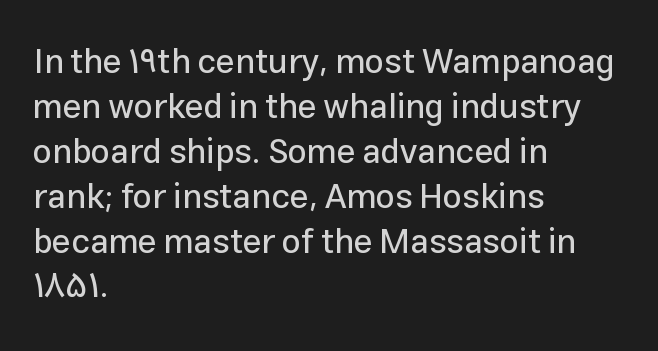
{"serif": "no", "italic": "no", "width": "normal", "stroke_contrast": "low", "x_height": "medium", "monospaced": "no", "underline": "no", "align": "left", "line_spacing": "normal", "line_spacing_ratio": 1.32, "letter_spacing": "normal", "letter_spacing_em": 0.0, "glyph_px": 34}
